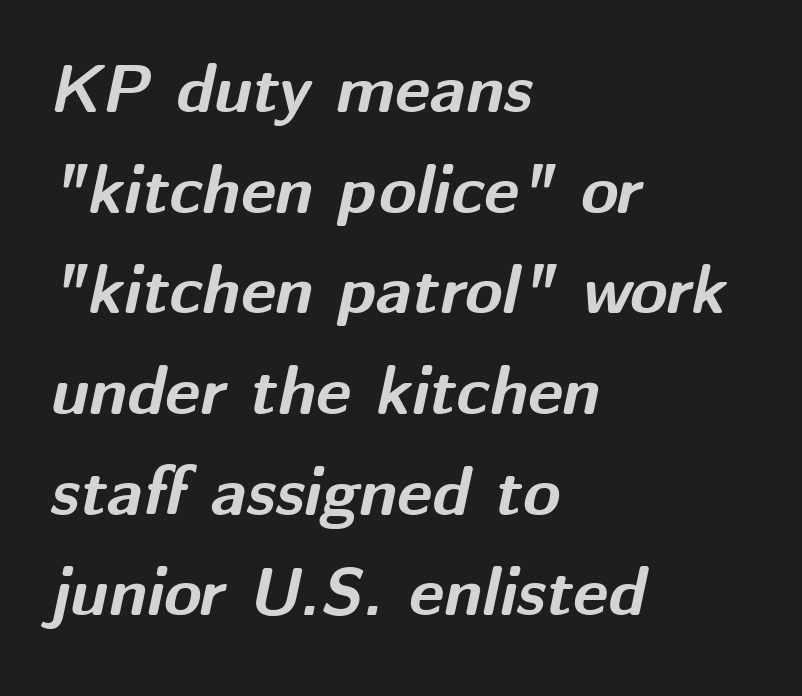
Inter-character spacing is left at the font's built-in metrics. The space beneath each line is pristine and unruled. These lines are set flush left with a ragged right edge. Emphasis-style slanted type is in use. Character widths vary here, with narrow letters taking less room than wide ones.
